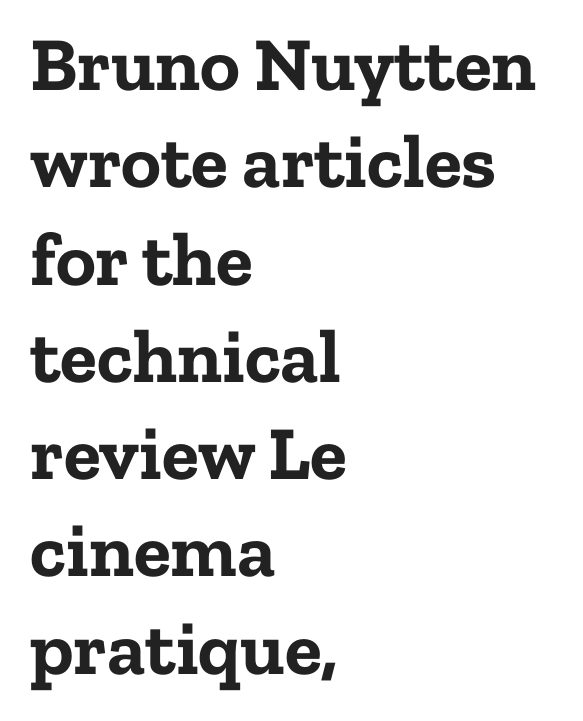
Designer's note — italics off, roman on. The vertical gap from one line to the next is medium. The type family on display is of the serif kind. Is the type bold? Yes — the strokes are clearly thick and heavy. Character widths vary here, with narrow letters taking less room than wide ones.
